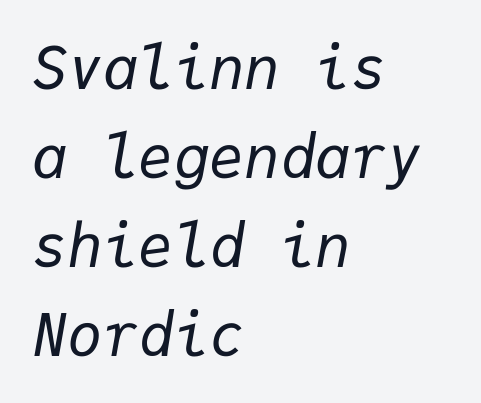
Q: Is the text bold? A: No.
Q: Is the text italic (slanted)? A: Yes, it leans right by about 9 degrees.
Q: Is the text underlined? A: No.
Q: How is the paragraph aligned? A: Left-aligned.
Q: Is the spacing between letters normal or unusually wide? A: Normal.
Q: Is the spacing between lines tight, normal or loose? A: Normal.
Q: Width (condensed, normal, or wide)? A: Normal.
Q: Stroke contrast? A: Low.
Q: x-height? A: Medium.
Q: Monospaced? A: Yes.
